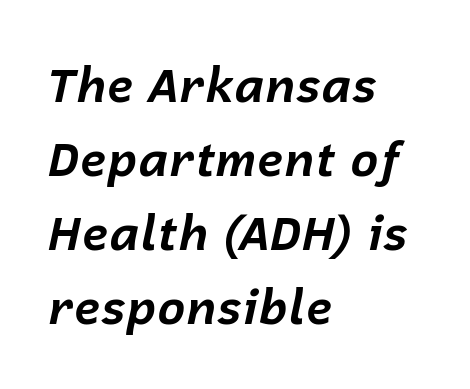
Is the type bold? Yes — the strokes are clearly thick and heavy. Spacing verdict: proportional, widths tailored to each character. A bare baseline throughout the passage. The paragraph has a hard left edge and a soft right edge. These lines sit exactly where default settings would place them.
